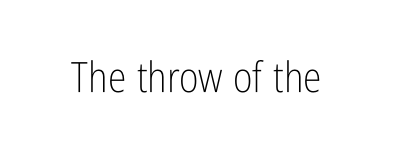
Vertical stems look standard width or narrower in stroke. Nope, no serifs anywhere on these letters. Default kerning and tracking; the words read as compact shapes. A typesetter would mark this as roman, not italic. The space directly below the letters is spotless.
